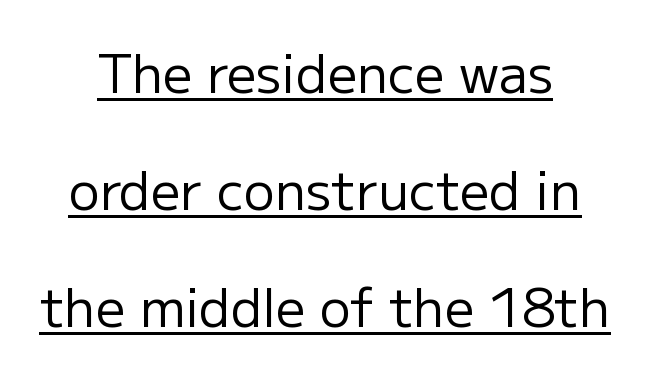
Q: Is the text bold? A: No.
Q: Is the text italic (slanted)? A: No, it is upright.
Q: Is the typeface a serif or a sans-serif typeface? A: Sans-serif.
Q: Is the text underlined? A: Yes.
Q: How is the paragraph aligned? A: Centered.
Q: Is the spacing between letters normal or unusually wide? A: Normal.
Q: Is the spacing between lines tight, normal or loose? A: Loose.
Q: Width (condensed, normal, or wide)? A: Normal.
Q: Stroke contrast? A: Low.
Q: x-height? A: Medium.
Q: Monospaced? A: No.
